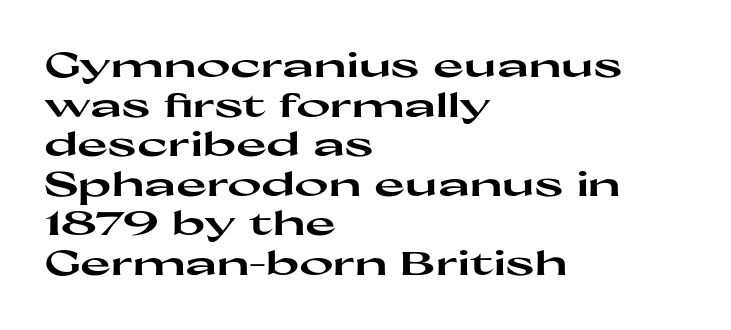
Q: Is the text bold? A: Yes.
Q: Is the text italic (slanted)? A: No, it is upright.
Q: Is the typeface a serif or a sans-serif typeface? A: Sans-serif.
Q: Is the text underlined? A: No.
Q: How is the paragraph aligned? A: Left-aligned.
Q: Is the spacing between letters normal or unusually wide? A: Normal.
Q: Width (condensed, normal, or wide)? A: Wide.
Q: Stroke contrast? A: High.
Q: x-height? A: Medium.
Q: Monospaced? A: No.
